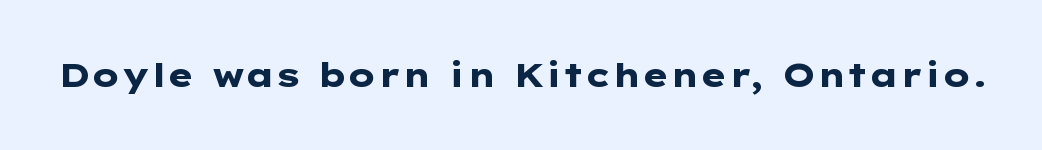
Posture: upright roman. The specimen omits any rule beneath the text block's lines. The passage shown is emphatically bold. How are the letters spaced? Ordinarily, with no added tracking.
